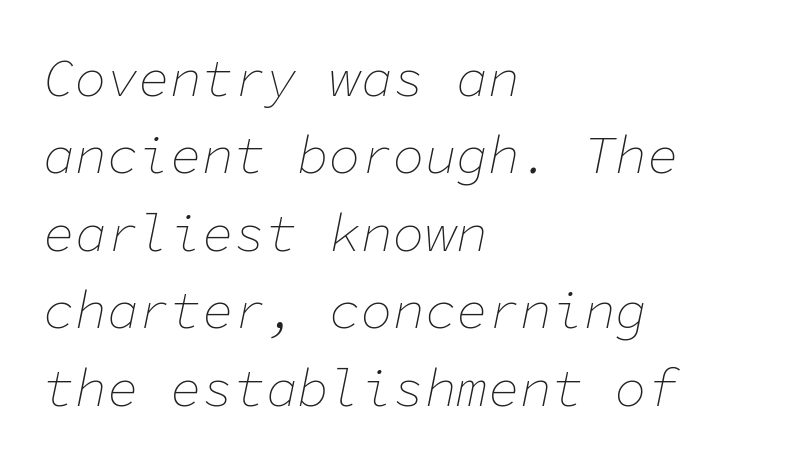
{"italic": "yes", "lean": "right", "slant_degrees": 11, "bold": "no", "weight": "thin", "width": "normal", "stroke_contrast": "low", "x_height": "medium", "monospaced": "yes", "underline": "no", "align": "left", "line_spacing": "normal", "line_spacing_ratio": 1.46, "letter_spacing": "normal", "letter_spacing_em": 0.0, "glyph_px": 53}
